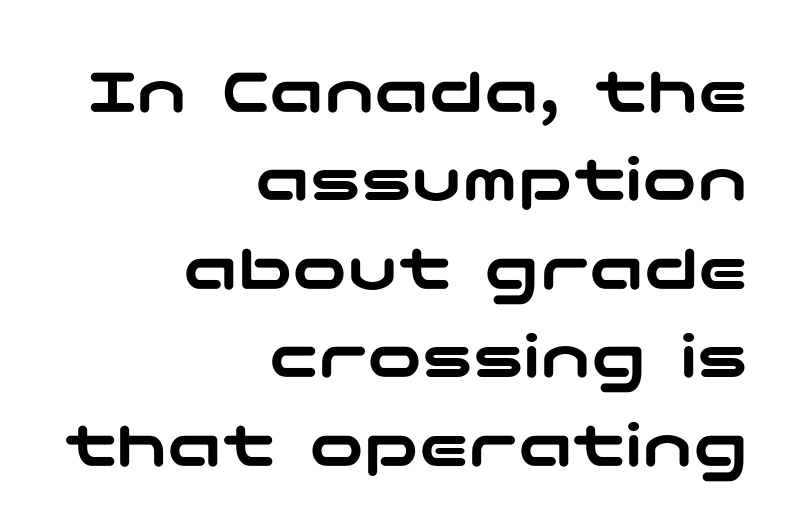
Q: Is the text italic (slanted)? A: No, it is upright.
Q: Is the typeface a serif or a sans-serif typeface? A: Sans-serif.
Q: Is the text underlined? A: No.
Q: How is the paragraph aligned? A: Right-aligned.
Q: Is the spacing between letters normal or unusually wide? A: Normal.
Q: Is the spacing between lines tight, normal or loose? A: Normal.
Q: Width (condensed, normal, or wide)? A: Wide.
Q: Stroke contrast? A: Low.
Q: x-height? A: Medium.
